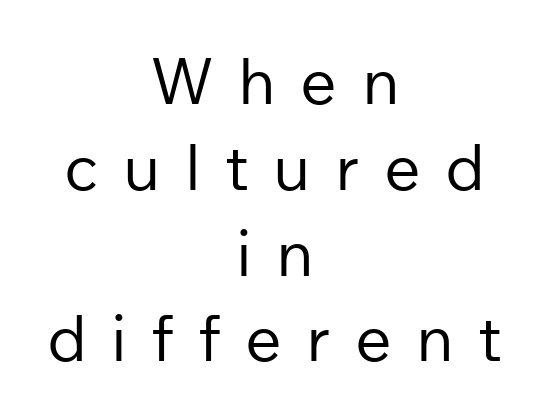
The image shows 64 px regular-weight sans-serif type, upright; set centered, normal line spacing (1.34x), unusually wide letter spacing (+0.38 em), not underlined; low stroke contrast and a medium x-height.
